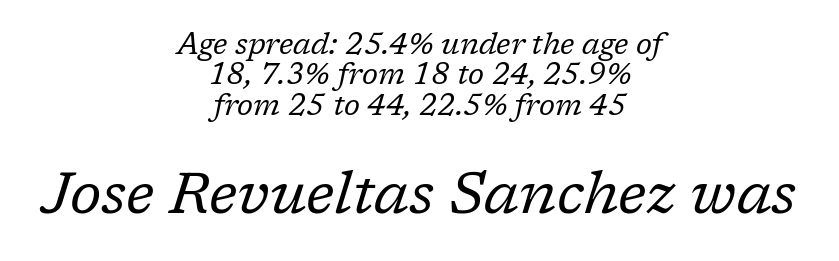
Q: Is the text bold? A: No.
Q: Is the text italic (slanted)? A: Yes, it leans right by about 17 degrees.
Q: Is the typeface a serif or a sans-serif typeface? A: Serif.
Q: Is the text underlined? A: No.
Q: How is the paragraph aligned? A: Centered.
Q: Is the spacing between letters normal or unusually wide? A: Normal.
Q: Is the spacing between lines tight, normal or loose? A: Tight.
Q: Which block of text is set in a larger size, the first (top) or the second (bottom)? A: The second (bottom) one.
Q: Width (condensed, normal, or wide)? A: Normal.
Q: Stroke contrast? A: Low.
Q: x-height? A: Medium.
Q: Monospaced? A: No.
